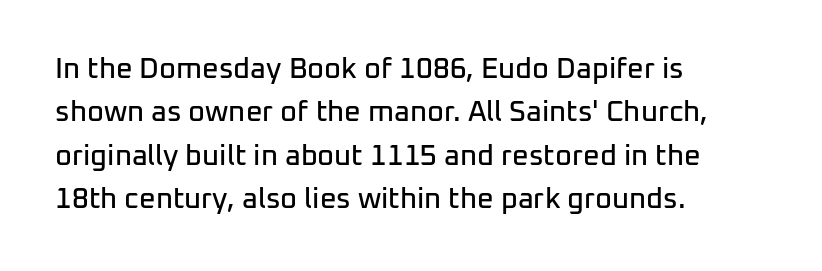
Successive baselines arrive at the customary interval. Characters follow at the spacing the type designer built in. The space directly below the letters is spotless. I'd call this a sans setting — the letters go barefoot. Each line starts at the same left margin while the right side varies. Posture: straight, roman, zero tilt.
